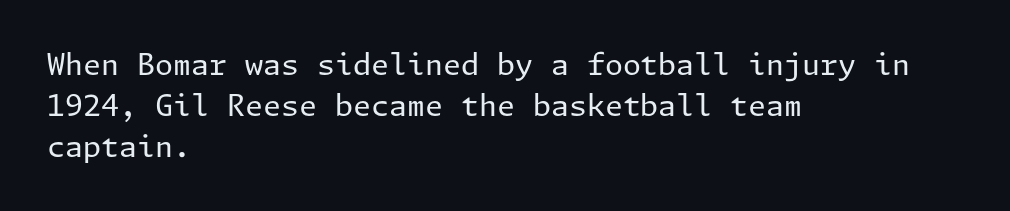
The image shows 29 px regular-weight sans-serif type, upright; set left-aligned, normal line spacing (1.42x), normal letter spacing, not underlined; low stroke contrast and a medium x-height.
